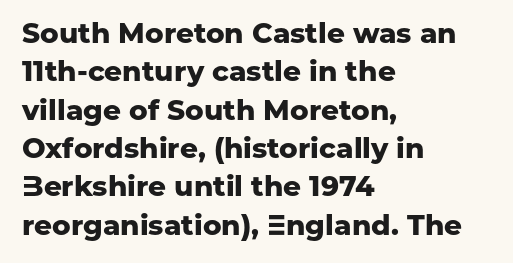
{"serif": "no", "italic": "no", "bold": "yes", "weight": "heavy", "width": "normal", "stroke_contrast": "low", "x_height": "medium", "monospaced": "no", "underline": "no", "align": "left", "line_spacing": "normal", "line_spacing_ratio": 1.37, "letter_spacing": "normal", "letter_spacing_em": 0.0, "glyph_px": 28}
